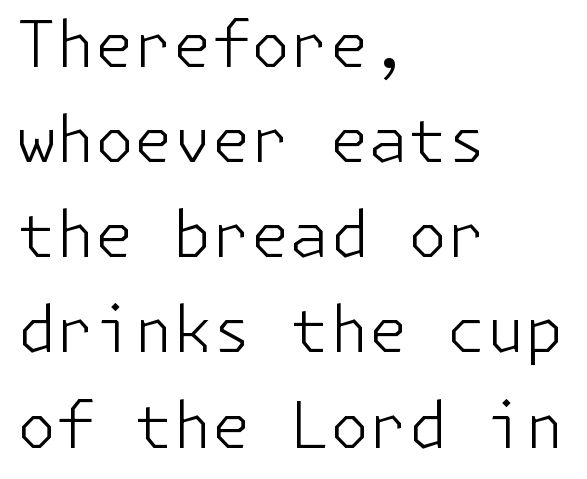
Q: Is the text bold? A: No.
Q: Is the text italic (slanted)? A: No, it is upright.
Q: Is the typeface a serif or a sans-serif typeface? A: Sans-serif.
Q: Is the text underlined? A: No.
Q: How is the paragraph aligned? A: Left-aligned.
Q: Is the spacing between letters normal or unusually wide? A: Normal.
Q: Is the spacing between lines tight, normal or loose? A: Normal.
Q: Width (condensed, normal, or wide)? A: Normal.
Q: Stroke contrast? A: Low.
Q: x-height? A: Medium.
